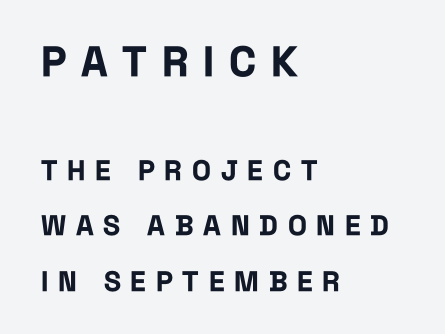
Q: Is the text bold? A: Yes.
Q: Is the text italic (slanted)? A: No, it is upright.
Q: Is the typeface a serif or a sans-serif typeface? A: Sans-serif.
Q: Is the text underlined? A: No.
Q: How is the paragraph aligned? A: Left-aligned.
Q: Is the spacing between letters normal or unusually wide? A: Unusually wide.
Q: Is the spacing between lines tight, normal or loose? A: Loose.
Q: Which block of text is set in a larger size, the first (top) or the second (bottom)? A: The first (top) one.
Q: Width (condensed, normal, or wide)? A: Condensed.
Q: Stroke contrast? A: Low.
Q: x-height? A: Large.
Q: Monospaced? A: No.
